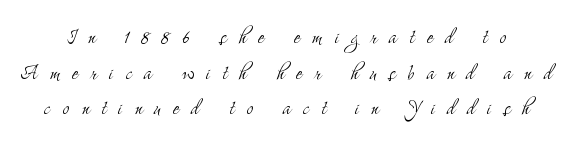
These lines have a slow, spaced-out rhythm from letter to letter. Just letters on the line, the space beneath them empty. These lines sit exactly where default settings would place them. Weight: not bold — regular or lighter.
